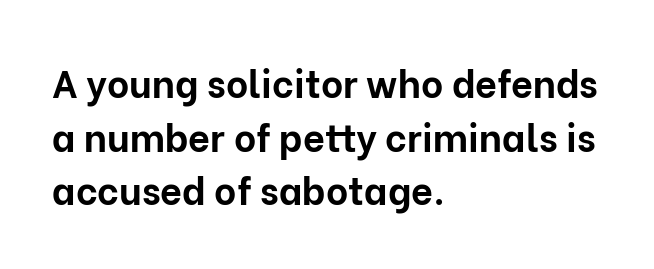
Q: Is the text bold? A: Yes.
Q: Is the text italic (slanted)? A: No, it is upright.
Q: Is the typeface a serif or a sans-serif typeface? A: Sans-serif.
Q: Is the text underlined? A: No.
Q: How is the paragraph aligned? A: Left-aligned.
Q: Is the spacing between letters normal or unusually wide? A: Normal.
Q: Is the spacing between lines tight, normal or loose? A: Normal.
Q: Width (condensed, normal, or wide)? A: Normal.
Q: Stroke contrast? A: Low.
Q: x-height? A: Medium.
Q: Monospaced? A: No.
